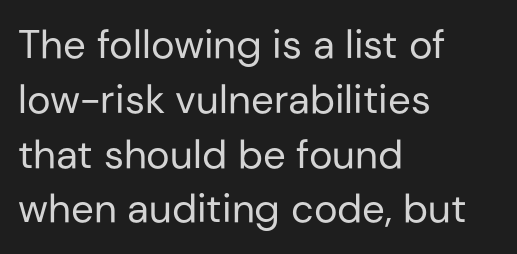
The rag falls on the right side of this text block. The font is comparable to plain body text, perhaps lighter. The zone under the glyphs is completely vacant. The letters advance in unequal steps, a hallmark of proportional type.
